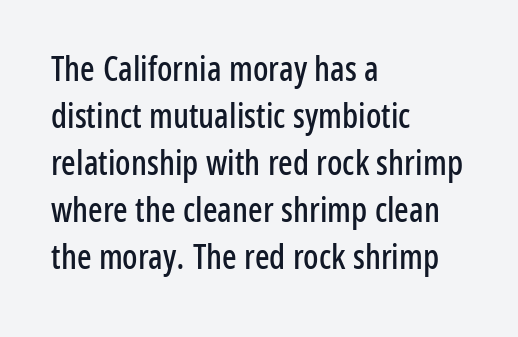
The letters advance in unequal steps, a hallmark of proportional type. It's the straight-up-and-down kind of type. Students, note that the glyphs here touch the page at normal intervals. No word sits above an underline. Line spacing here is normal. Classification — sans serif.
